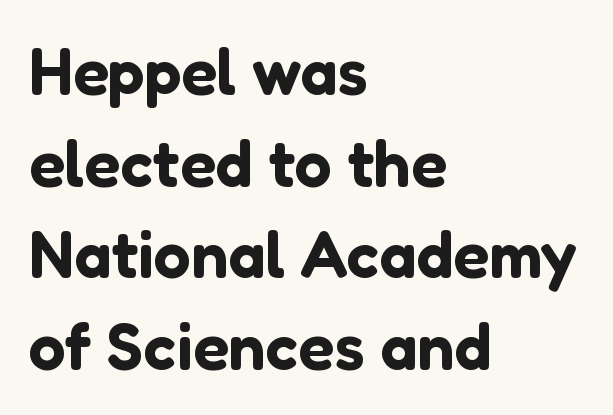
The image shows 66 px sans-serif type, upright; set left-aligned, normal line spacing (1.39x), normal letter spacing, not underlined; low stroke contrast and a medium x-height.
